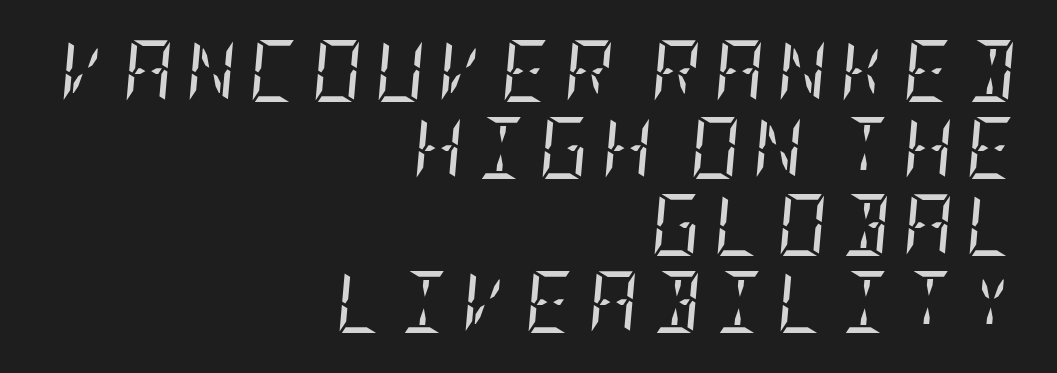
No word sits above an underline. The type family on display is of the serif kind. These lines stack with their right ends in a neat column. Is this a heavy cut? Hardly; it is regular or lighter.
